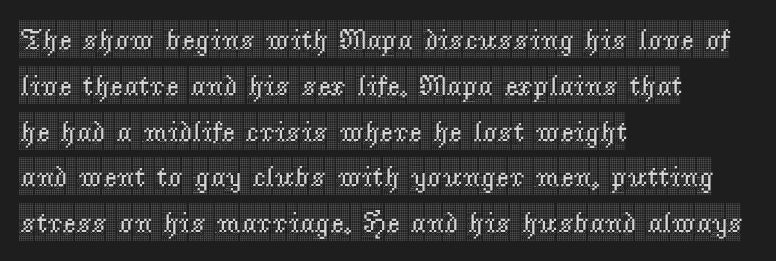
{"serif": "yes", "italic": "no", "width": "condensed", "x_height": "large", "monospaced": "no", "underline": "no", "align": "left", "line_spacing": "normal", "line_spacing_ratio": 1.58, "letter_spacing": "normal", "letter_spacing_em": 0.0, "glyph_px": 29}
